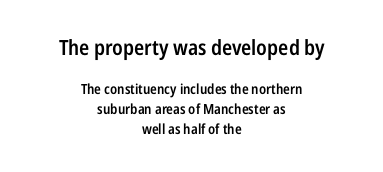
{"italic": "no", "bold": "semi", "underline": "no", "align": "center", "line_spacing": "normal", "line_spacing_ratio": 1.44, "letter_spacing": "normal", "letter_spacing_em": 0.0, "larger_block": "first", "size_ratio": 1.5, "glyph_px": 21}
